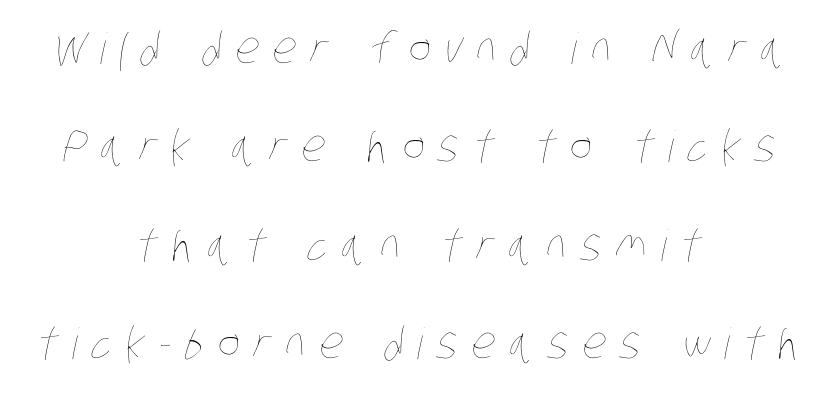
{"bold": "no", "weight": "thin", "width": "condensed", "stroke_contrast": "low", "x_height": "large", "monospaced": "no", "underline": "no", "align": "center", "line_spacing": "loose", "line_spacing_ratio": 2.29, "letter_spacing": "wide", "letter_spacing_em": 0.32, "glyph_px": 43}
